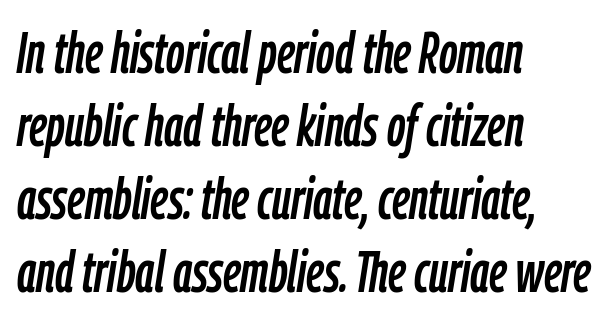
The image shows 57 px condensed type, italic (leaning right); set left-aligned, normal line spacing (1.28x), normal letter spacing, not underlined; low stroke contrast and a medium x-height.
